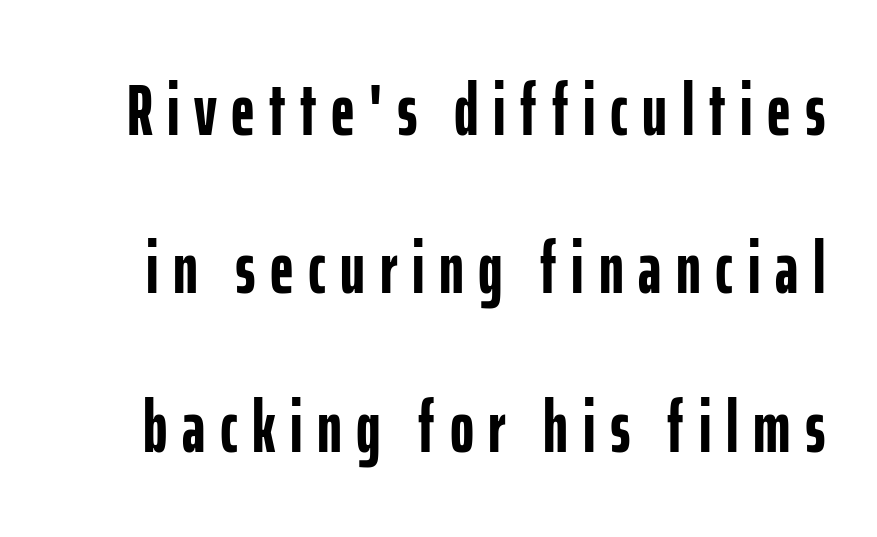
{"serif": "no", "italic": "no", "bold": "yes", "weight": "semibold", "width": "condensed", "stroke_contrast": "low", "x_height": "medium", "monospaced": "no", "underline": "no", "line_spacing": "loose", "line_spacing_ratio": 2.17, "letter_spacing": "wide", "letter_spacing_em": 0.2, "glyph_px": 73}
